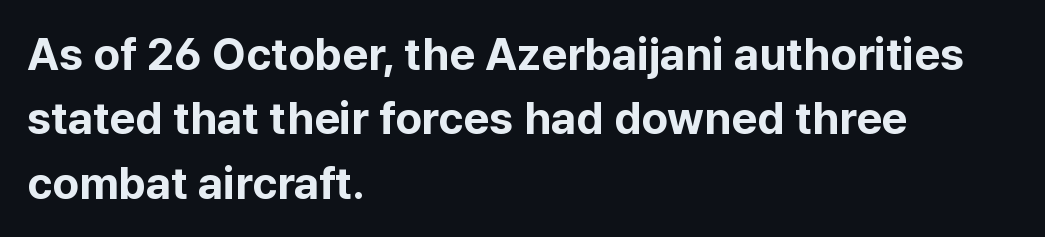
{"serif": "no", "italic": "no", "bold": "yes", "weight": "bold", "width": "normal", "stroke_contrast": "low", "x_height": "medium", "monospaced": "no", "underline": "no", "align": "left", "line_spacing": "normal", "line_spacing_ratio": 1.43, "letter_spacing": "normal", "letter_spacing_em": 0.0, "glyph_px": 45}
